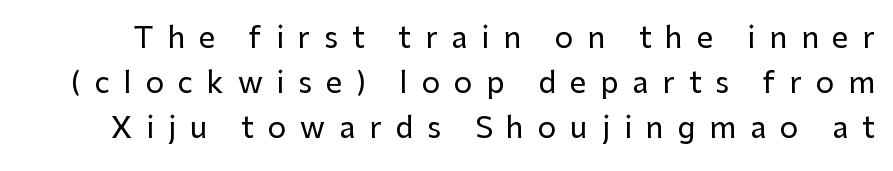
{"serif": "no", "italic": "no", "width": "normal", "stroke_contrast": "low", "x_height": "medium", "monospaced": "no", "underline": "no", "line_spacing": "normal", "line_spacing_ratio": 1.55, "letter_spacing": "wide", "letter_spacing_em": 0.48, "glyph_px": 29}
